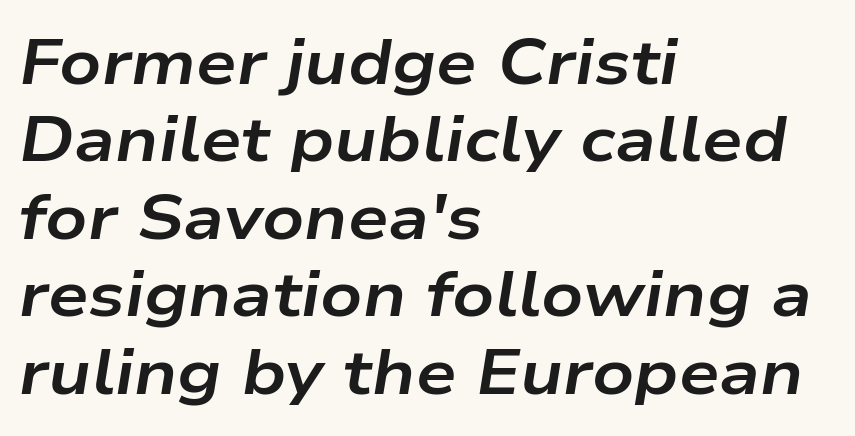
Descender tails drop into unmarked territory. The rendering keeps characters at their native spacing. Each glyph is drawn with heavy, bold strokes. All the whitespace from short lines collects on the right. When letters slant like this, we call the style italic.
